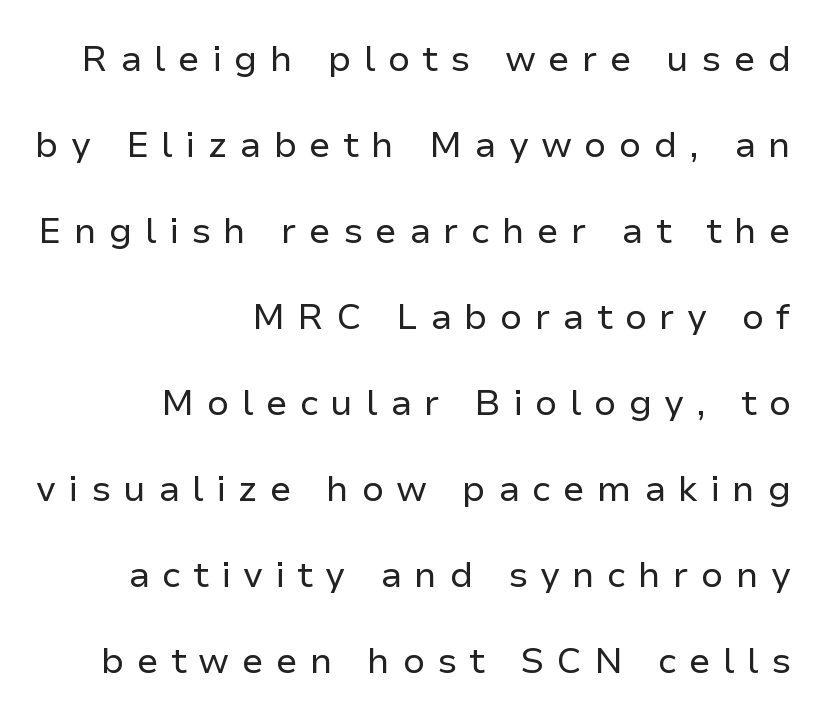
Q: Is the text bold? A: No.
Q: Is the text italic (slanted)? A: No, it is upright.
Q: Is the typeface a serif or a sans-serif typeface? A: Sans-serif.
Q: Is the text underlined? A: No.
Q: How is the paragraph aligned? A: Right-aligned.
Q: Is the spacing between letters normal or unusually wide? A: Unusually wide.
Q: Is the spacing between lines tight, normal or loose? A: Loose.
Q: Width (condensed, normal, or wide)? A: Normal.
Q: Stroke contrast? A: Low.
Q: x-height? A: Medium.
Q: Monospaced? A: No.
